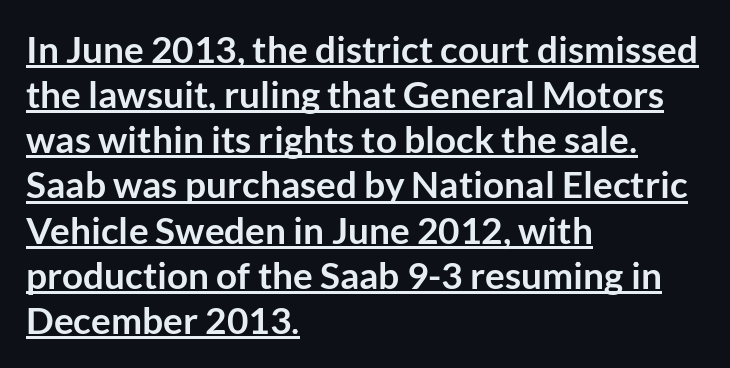
Typesetter's note: full bold, strokes at maximum text heaviness. Notice how the passage keeps a crisp vertical edge on the left only. Unlike a traditional serif, this face leaves its strokes unadorned. Do the characters align in a grid? No, the font is proportional. The gaps between neighbouring characters are ordinary and unremarkable.
